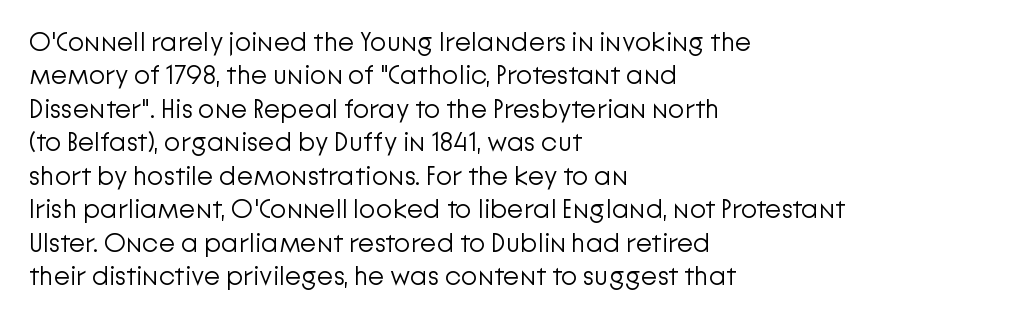
Q: Is the text bold? A: No.
Q: Is the text italic (slanted)? A: No, it is upright.
Q: Is the text underlined? A: No.
Q: How is the paragraph aligned? A: Left-aligned.
Q: Is the spacing between letters normal or unusually wide? A: Normal.
